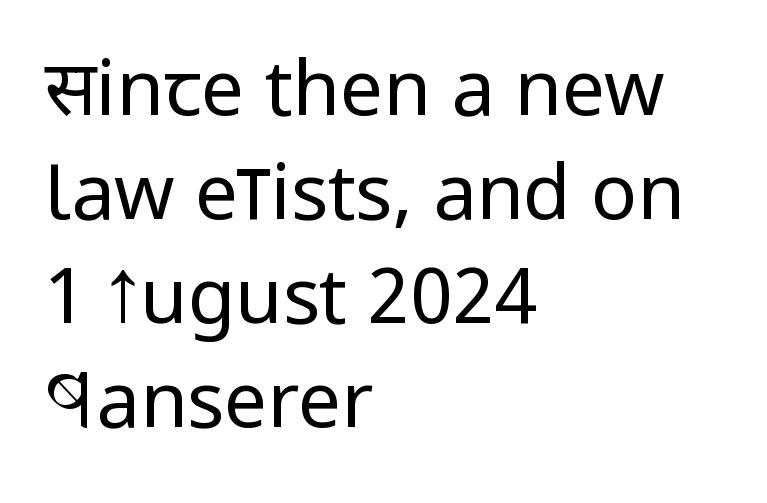
Q: Is the text bold? A: No.
Q: Is the text italic (slanted)? A: No, it is upright.
Q: Is the typeface a serif or a sans-serif typeface? A: Sans-serif.
Q: Is the text underlined? A: No.
Q: How is the paragraph aligned? A: Left-aligned.
Q: Is the spacing between letters normal or unusually wide? A: Normal.
Q: Is the spacing between lines tight, normal or loose? A: Normal.
Q: Width (condensed, normal, or wide)? A: Condensed.
Q: Stroke contrast? A: Low.
Q: x-height? A: Large.
Q: Monospaced? A: No.
